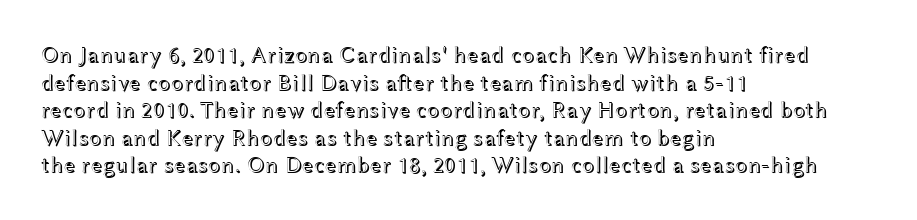
{"italic": "no", "underline": "no", "align": "left", "line_spacing_ratio": 1.2, "letter_spacing": "normal", "letter_spacing_em": 0.0, "glyph_px": 23}
